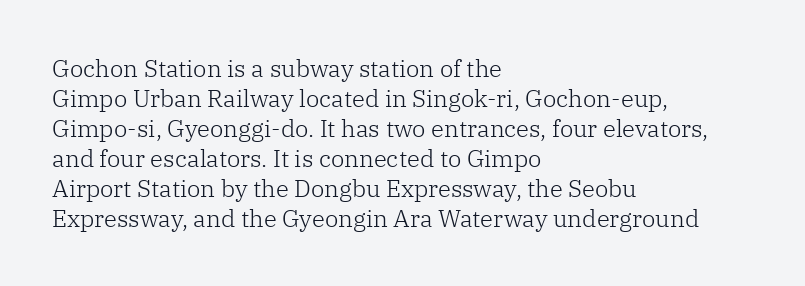
{"italic": "no", "bold": "no", "underline": "no", "align": "left", "line_spacing": "normal", "line_spacing_ratio": 1.25, "letter_spacing": "normal", "letter_spacing_em": 0.0, "glyph_px": 24}
